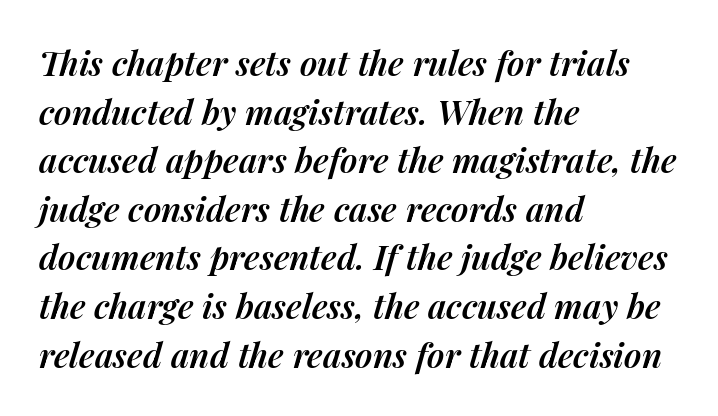
{"italic": "yes", "lean": "right", "slant_degrees": 14, "bold": "semi", "weight": "semibold", "width": "normal", "stroke_contrast": "medium", "x_height": "medium", "monospaced": "no", "underline": "no", "align": "left", "line_spacing": "normal", "line_spacing_ratio": 1.43, "letter_spacing": "normal", "letter_spacing_em": 0.0, "glyph_px": 34}
